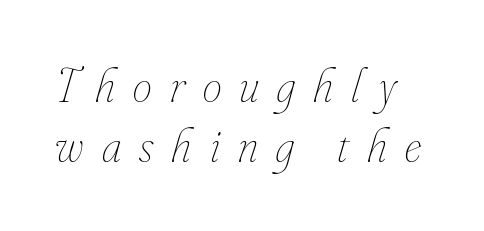
Look at the tracking — it's clearly loosened, letters drifting apart. This block has exactly the height ordinary leading produces. Bare-footed words on every line. The passage shown is typed in a proportional face where columns would drift. The lettering tilts uniformly, giving the passage an italic look.
